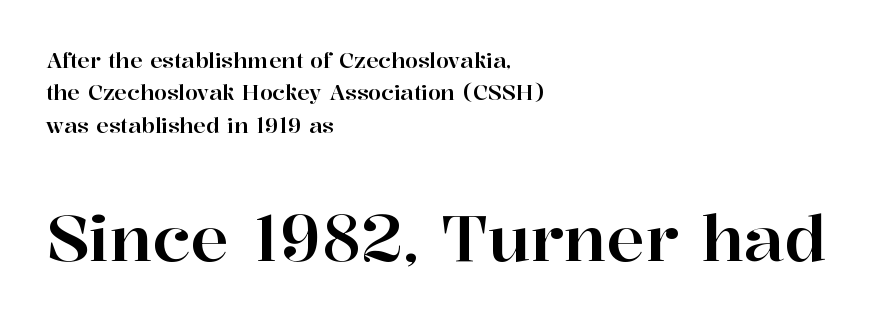
The image shows 64 px serif type, upright; set left-aligned, normal line spacing (1.54x), normal letter spacing, not underlined; the second (bottom) block is 3.05x larger; high stroke contrast and a medium x-height.
